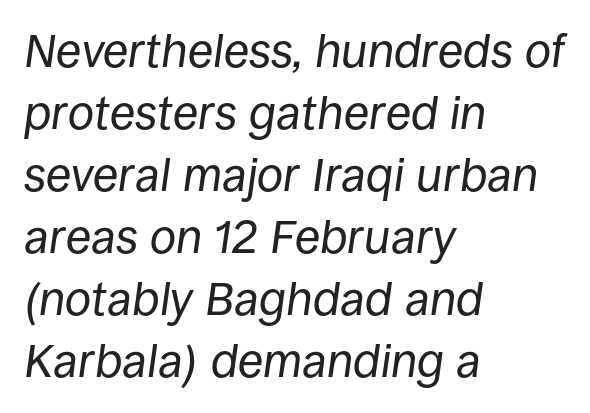
The image shows 47 px regular-weight type, italic (leaning right); set left-aligned, normal line spacing (1.32x), normal letter spacing, not underlined; low stroke contrast and a large x-height.
